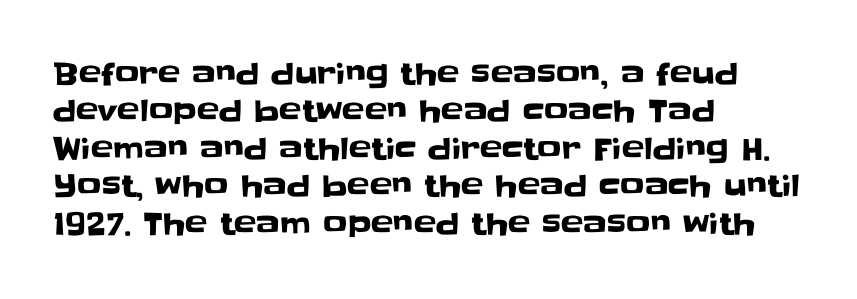
Spacing verdict: proportional, widths tailored to each character. The type is set solid horizontally, with unmodified tracking. In terms of letterform style, serifs are entirely absent. These lines were composed using upright roman letters. The block of text has a typical density, with ordinary space between rows. Notice how the passage keeps a crisp vertical edge on the left only.
